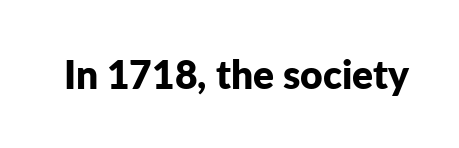
Q: Is the text bold? A: Yes.
Q: Is the text italic (slanted)? A: No, it is upright.
Q: Is the typeface a serif or a sans-serif typeface? A: Sans-serif.
Q: Is the text underlined? A: No.
Q: Is the spacing between letters normal or unusually wide? A: Normal.
Q: Width (condensed, normal, or wide)? A: Normal.
Q: Stroke contrast? A: Low.
Q: x-height? A: Medium.
Q: Monospaced? A: No.
